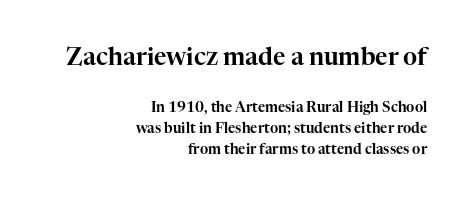
{"italic": "no", "underline": "no", "align": "right", "line_spacing": "normal", "line_spacing_ratio": 1.49, "letter_spacing": "normal", "letter_spacing_em": 0.0, "larger_block": "first", "size_ratio": 1.71, "glyph_px": 24}
